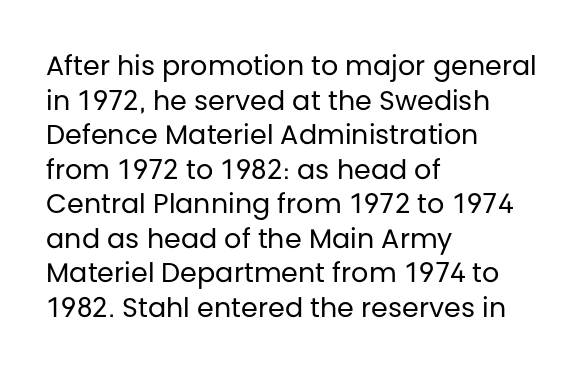
{"italic": "no", "bold": "no", "underline": "no", "align": "left", "line_spacing": "normal", "line_spacing_ratio": 1.28, "letter_spacing": "normal", "letter_spacing_em": 0.0, "glyph_px": 27}
